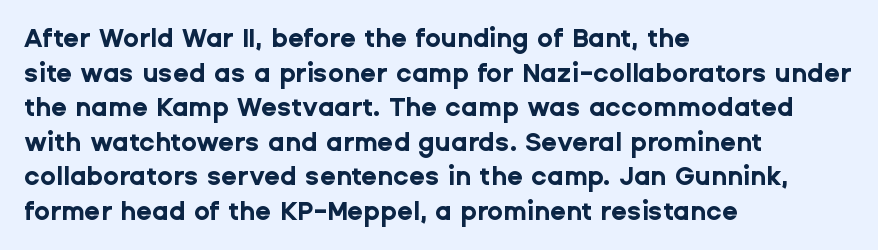
Q: Is the text bold? A: Yes.
Q: Is the text italic (slanted)? A: No, it is upright.
Q: Is the text underlined? A: No.
Q: How is the paragraph aligned? A: Left-aligned.
Q: Is the spacing between letters normal or unusually wide? A: Normal.
Q: Is the spacing between lines tight, normal or loose? A: Normal.
